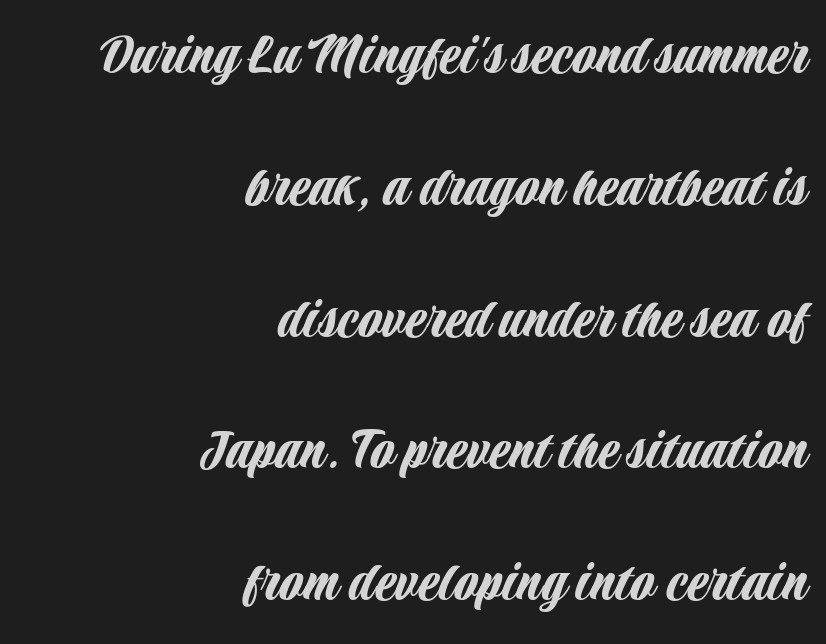
No extra tracking has been applied to these lines. Is the block centered? No — it sits flush against the right margin. Grotesque or geometric, the face here clearly has no serifs. Varying glyph widths throughout — classic text-font behaviour. Is there much room between lines? Yes — plenty of vertical air separates them.
